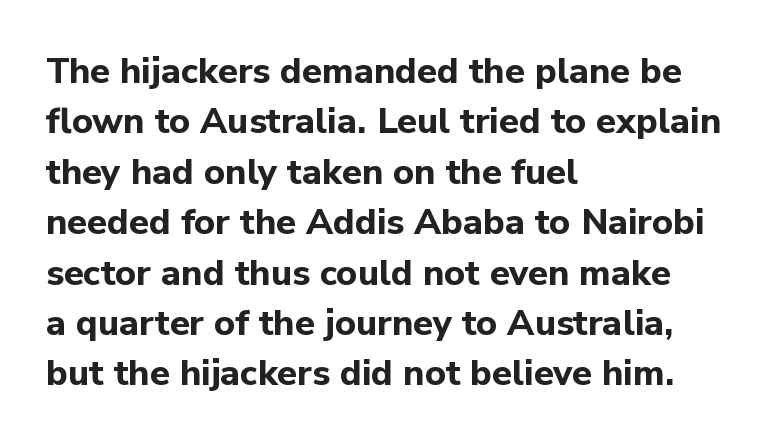
The image shows 36 px bold sans-serif type, upright; set left-aligned, normal line spacing (1.4x), normal letter spacing, not underlined; low stroke contrast and a medium x-height.
